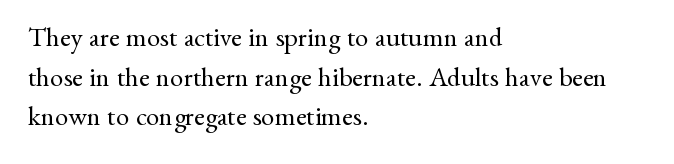
Q: Is the text bold? A: No.
Q: Is the text italic (slanted)? A: No, it is upright.
Q: Is the text underlined? A: No.
Q: How is the paragraph aligned? A: Left-aligned.
Q: Is the spacing between letters normal or unusually wide? A: Normal.
Q: Is the spacing between lines tight, normal or loose? A: Normal.
